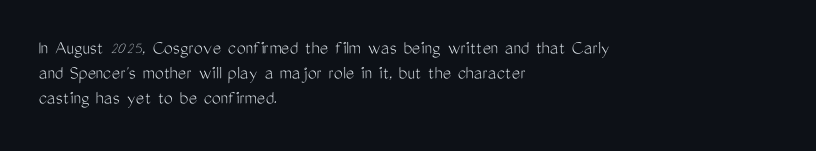
Each stroke keeps to a modest, everyday thickness or less. The type is set solid horizontally, with unmodified tracking. Italic: no, the glyphs are upright roman. In CSS terms this would be text-align: left.
